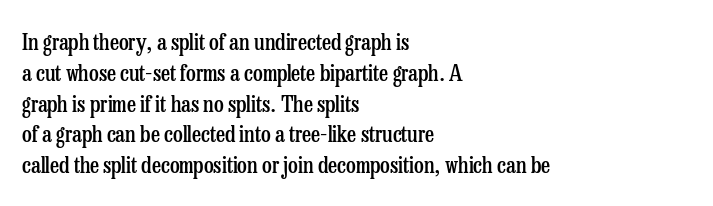
{"italic": "no", "bold": "semi", "underline": "no", "align": "left", "line_spacing": "normal", "line_spacing_ratio": 1.4, "letter_spacing": "normal", "letter_spacing_em": 0.0, "glyph_px": 22}
